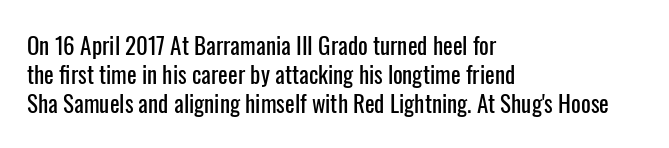
Q: Is the text italic (slanted)? A: No, it is upright.
Q: Is the text underlined? A: No.
Q: How is the paragraph aligned? A: Left-aligned.
Q: Is the spacing between letters normal or unusually wide? A: Normal.
Q: Is the spacing between lines tight, normal or loose? A: Normal.
